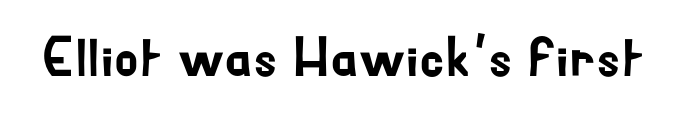
Q: Is the text italic (slanted)? A: No, it is upright.
Q: Is the typeface a serif or a sans-serif typeface? A: Sans-serif.
Q: Is the text underlined? A: No.
Q: Is the spacing between letters normal or unusually wide? A: Normal.
Q: Width (condensed, normal, or wide)? A: Normal.
Q: Stroke contrast? A: Low.
Q: x-height? A: Small.
Q: Monospaced? A: No.
